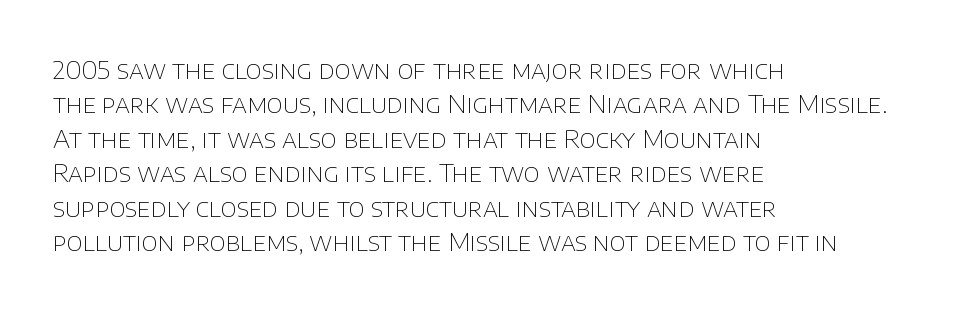
Q: Is the text bold? A: No.
Q: Is the text italic (slanted)? A: No, it is upright.
Q: Is the text underlined? A: No.
Q: How is the paragraph aligned? A: Left-aligned.
Q: Is the spacing between letters normal or unusually wide? A: Normal.
Q: Is the spacing between lines tight, normal or loose? A: Normal.
